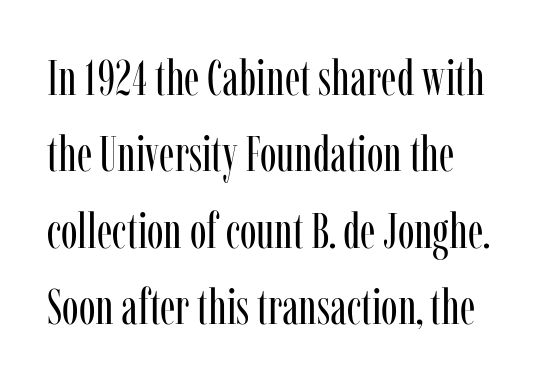
Q: Is the text bold? A: No.
Q: Is the text italic (slanted)? A: No, it is upright.
Q: Is the typeface a serif or a sans-serif typeface? A: Serif.
Q: Is the text underlined? A: No.
Q: Is the spacing between letters normal or unusually wide? A: Normal.
Q: Is the spacing between lines tight, normal or loose? A: Normal.
Q: Width (condensed, normal, or wide)? A: Condensed.
Q: Stroke contrast? A: Low.
Q: x-height? A: Medium.
Q: Monospaced? A: No.
